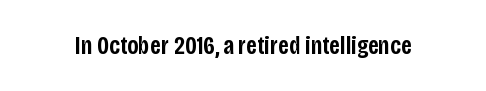
The image shows 26 px text type, upright; set normal letter spacing, not underlined.
